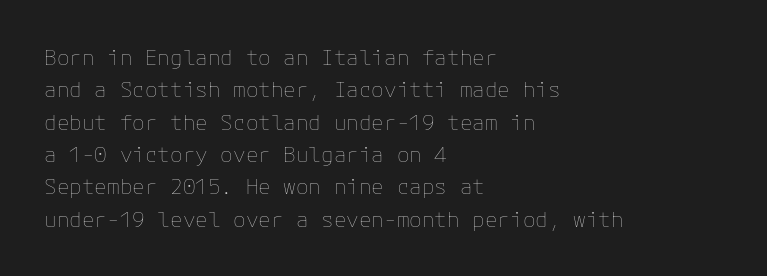
{"italic": "no", "bold": "no", "underline": "no", "align": "left", "line_spacing": "normal", "line_spacing_ratio": 1.54, "letter_spacing": "normal", "letter_spacing_em": 0.0, "glyph_px": 21}
